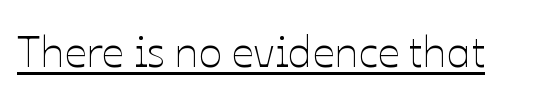
The image shows 44 px thin type, upright; set normal letter spacing, underlined; low stroke contrast and a medium x-height.
